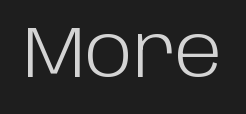
{"serif": "no", "italic": "no", "bold": "no", "weight": "light", "width": "normal", "stroke_contrast": "low", "x_height": "large", "monospaced": "no", "underline": "no", "letter_spacing": "normal", "letter_spacing_em": 0.0, "glyph_px": 72}
